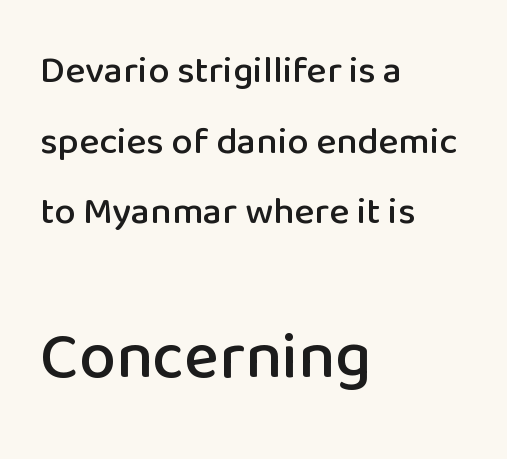
The paragraph has a hard left edge and a soft right edge. Here the designer chose a conventional face with non-uniform glyph widths. The later block is typeset at a bigger size than the earlier block. You can tell from the bare stems that sans-serif type was used. Posture: vertical. Default kerning and tracking; the words read as compact shapes.
